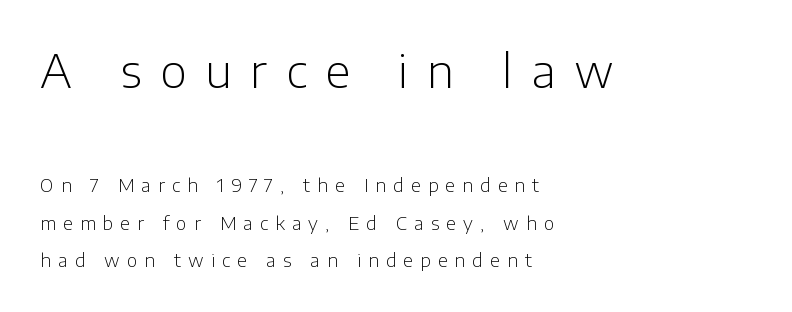
{"serif": "no", "italic": "no", "bold": "no", "weight": "light", "width": "normal", "stroke_contrast": "low", "x_height": "medium", "monospaced": "no", "underline": "no", "align": "left", "line_spacing": "loose", "line_spacing_ratio": 2.09, "letter_spacing": "wide", "letter_spacing_em": 0.4, "larger_block": "first", "size_ratio": 2.56, "glyph_px": 46}
